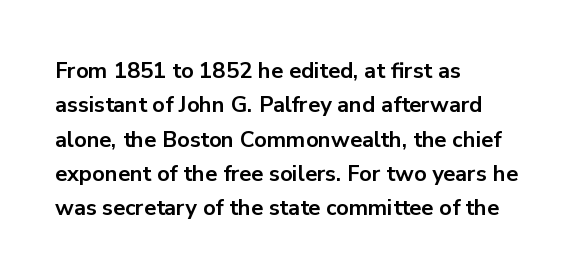
{"italic": "no", "bold": "yes", "underline": "no", "align": "left", "line_spacing": "normal", "line_spacing_ratio": 1.56, "letter_spacing": "normal", "letter_spacing_em": 0.0, "glyph_px": 22}
